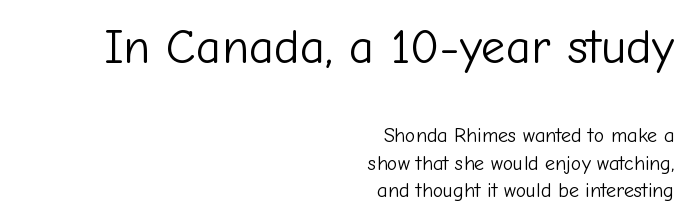
Q: Is the text bold? A: No.
Q: Is the text italic (slanted)? A: No, it is upright.
Q: Is the typeface a serif or a sans-serif typeface? A: Sans-serif.
Q: Is the text underlined? A: No.
Q: How is the paragraph aligned? A: Right-aligned.
Q: Is the spacing between letters normal or unusually wide? A: Normal.
Q: Is the spacing between lines tight, normal or loose? A: Normal.
Q: Which block of text is set in a larger size, the first (top) or the second (bottom)? A: The first (top) one.
Q: Width (condensed, normal, or wide)? A: Normal.
Q: Stroke contrast? A: Low.
Q: x-height? A: Medium.
Q: Monospaced? A: No.
